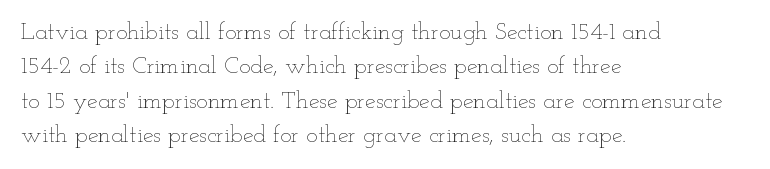
Q: Is the text bold? A: No.
Q: Is the text italic (slanted)? A: No, it is upright.
Q: Is the text underlined? A: No.
Q: How is the paragraph aligned? A: Left-aligned.
Q: Is the spacing between letters normal or unusually wide? A: Normal.
Q: Is the spacing between lines tight, normal or loose? A: Normal.
